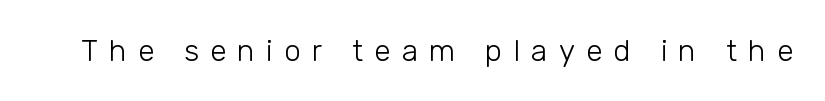
{"serif": "no", "italic": "no", "bold": "no", "weight": "light", "width": "normal", "stroke_contrast": "low", "x_height": "medium", "monospaced": "no", "underline": "no", "letter_spacing": "wide", "letter_spacing_em": 0.37, "glyph_px": 30}
